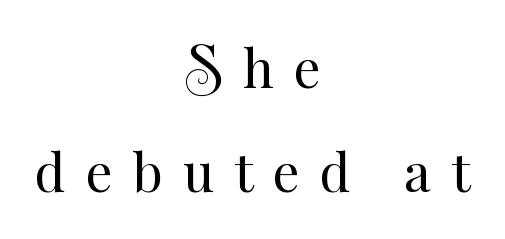
Q: Is the text bold? A: No.
Q: Is the text italic (slanted)? A: No, it is upright.
Q: Is the text underlined? A: No.
Q: How is the paragraph aligned? A: Centered.
Q: Is the spacing between letters normal or unusually wide? A: Unusually wide.
Q: Is the spacing between lines tight, normal or loose? A: Loose.
Q: Width (condensed, normal, or wide)? A: Normal.
Q: Stroke contrast? A: Medium.
Q: x-height? A: Small.
Q: Monospaced? A: No.
